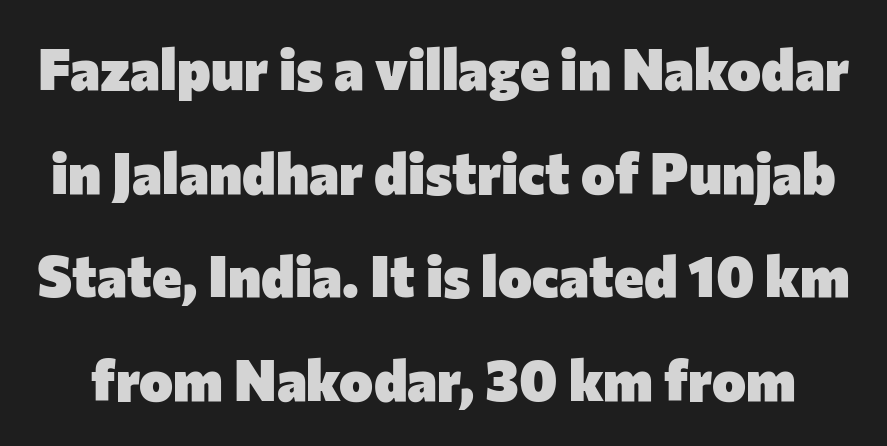
Q: Is the text bold? A: Yes.
Q: Is the text italic (slanted)? A: No, it is upright.
Q: Is the typeface a serif or a sans-serif typeface? A: Sans-serif.
Q: Is the text underlined? A: No.
Q: Is the spacing between letters normal or unusually wide? A: Normal.
Q: Width (condensed, normal, or wide)? A: Normal.
Q: Stroke contrast? A: Low.
Q: x-height? A: Medium.
Q: Monospaced? A: No.
